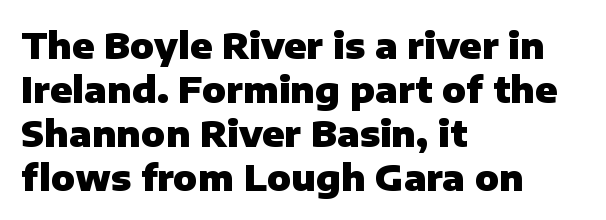
{"serif": "no", "italic": "no", "bold": "yes", "weight": "heavy", "width": "normal", "stroke_contrast": "low", "x_height": "medium", "monospaced": "no", "underline": "no", "align": "left", "line_spacing_ratio": 1.22, "letter_spacing": "normal", "letter_spacing_em": 0.0, "glyph_px": 36}
